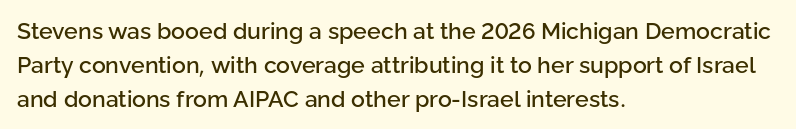
Left-aligned paragraph, ragged on the right. Compared with typical body copy, the letter spacing here is the same. A roman cut, with each character standing at attention. Baseline-to-baseline distance is the conventional proportion of letter height. The string is rendered with underlining switched off.
